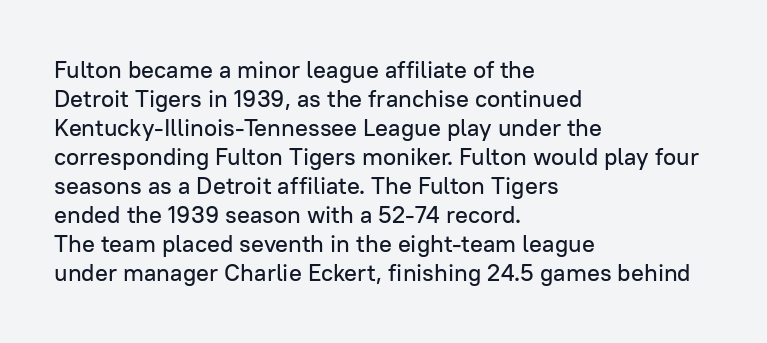
{"italic": "no", "underline": "no", "align": "left", "line_spacing_ratio": 1.21, "letter_spacing": "normal", "letter_spacing_em": 0.0, "glyph_px": 24}
